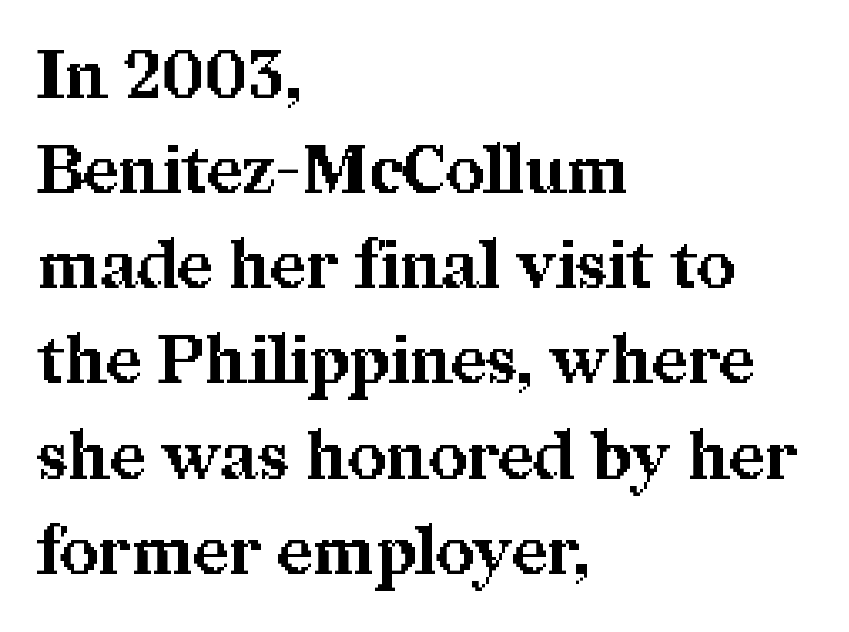
Q: Is the text bold? A: Yes.
Q: Is the text italic (slanted)? A: No, it is upright.
Q: Is the typeface a serif or a sans-serif typeface? A: Serif.
Q: Is the text underlined? A: No.
Q: How is the paragraph aligned? A: Left-aligned.
Q: Is the spacing between letters normal or unusually wide? A: Normal.
Q: Is the spacing between lines tight, normal or loose? A: Normal.
Q: Width (condensed, normal, or wide)? A: Normal.
Q: Stroke contrast? A: Medium.
Q: x-height? A: Medium.
Q: Monospaced? A: No.
